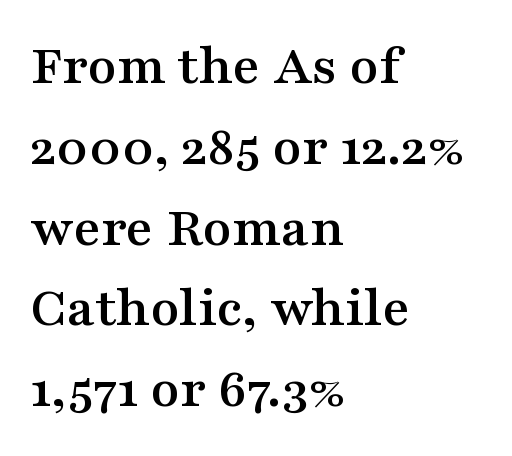
The image shows 59 px wide serif type, upright; set left-aligned, normal line spacing (1.37x), normal letter spacing, not underlined; medium stroke contrast and a medium x-height.
